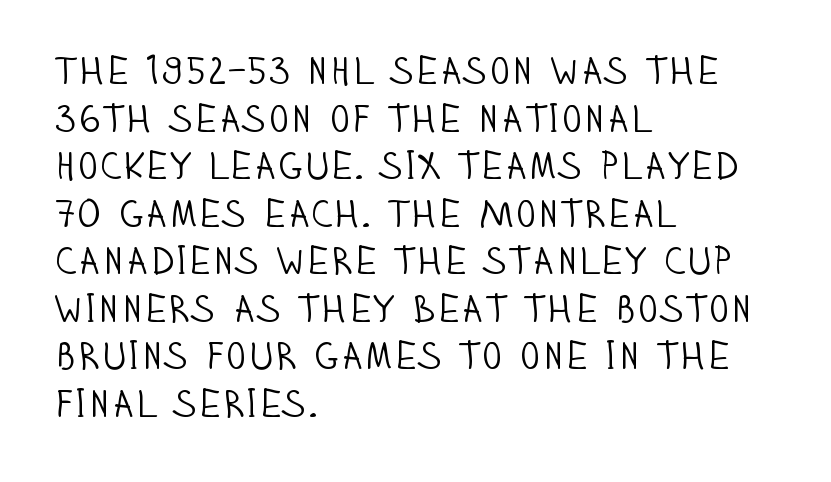
A roman cut, with each character standing at attention. The baseline area is clear. Glyph-to-glyph distance matches everyday printed text. The letters advance in unequal steps, a hallmark of proportional type.
